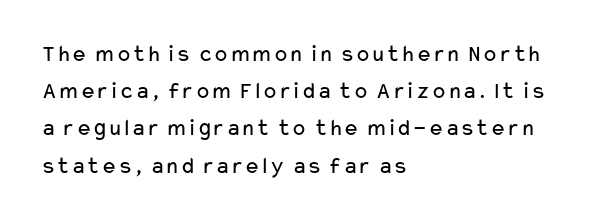
The image shows 24 px text type, upright; set left-aligned, normal line spacing (1.55x), normal letter spacing, not underlined.
